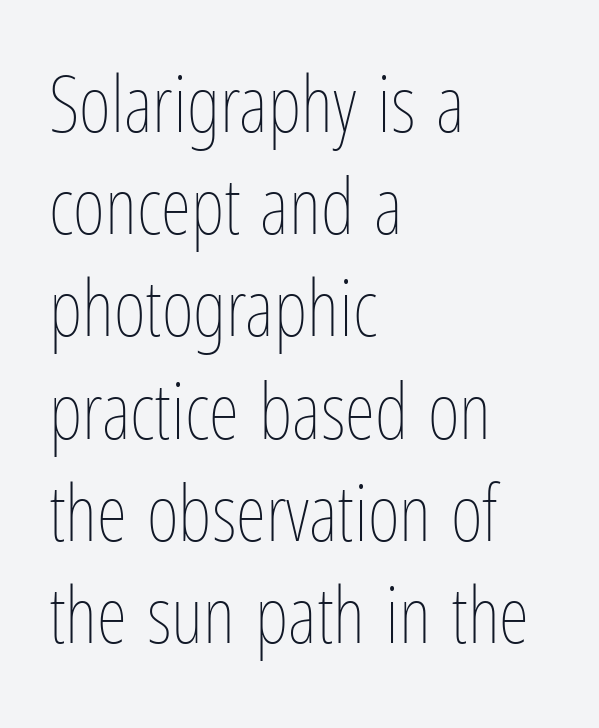
Vertically, the passage feels balanced, rows spaced as you'd expect. Designer's note — italics off, roman on. The string is rendered with underlining switched off. These lines stack with their left ends in a neat column. The letterforms sit at book weight or below. Does extra space separate the letters? No, they use regular spacing.
